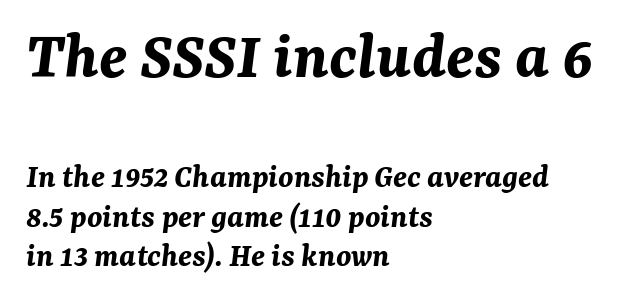
Q: Is the text bold? A: Yes.
Q: Is the text italic (slanted)? A: Yes, it leans right by about 7 degrees.
Q: Is the text underlined? A: No.
Q: How is the paragraph aligned? A: Left-aligned.
Q: Is the spacing between letters normal or unusually wide? A: Normal.
Q: Which block of text is set in a larger size, the first (top) or the second (bottom)? A: The first (top) one.
Q: Width (condensed, normal, or wide)? A: Normal.
Q: Stroke contrast? A: Medium.
Q: x-height? A: Medium.
Q: Monospaced? A: No.
